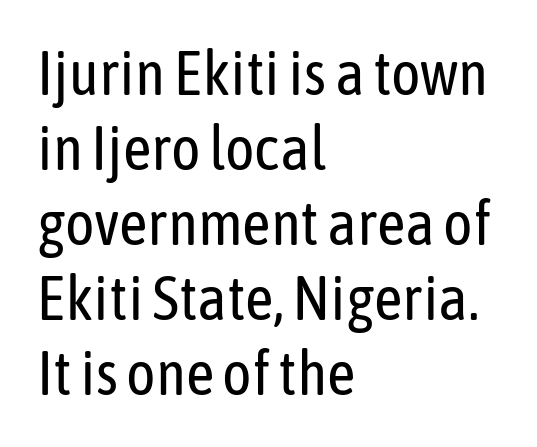
The image shows 62 px regular-weight, condensed sans-serif type, upright; set left-aligned, line spacing 1.21x, normal letter spacing, not underlined; low stroke contrast and a medium x-height.
